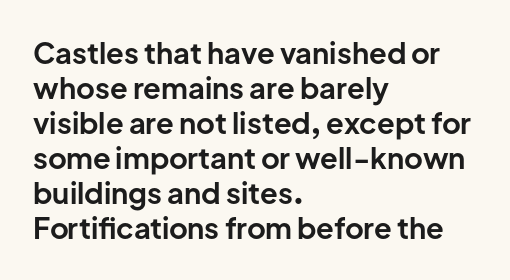
Q: Is the text bold? A: Yes.
Q: Is the text italic (slanted)? A: No, it is upright.
Q: Is the typeface a serif or a sans-serif typeface? A: Sans-serif.
Q: Is the text underlined? A: No.
Q: How is the paragraph aligned? A: Left-aligned.
Q: Is the spacing between letters normal or unusually wide? A: Normal.
Q: Width (condensed, normal, or wide)? A: Normal.
Q: Stroke contrast? A: Low.
Q: x-height? A: Medium.
Q: Monospaced? A: No.
